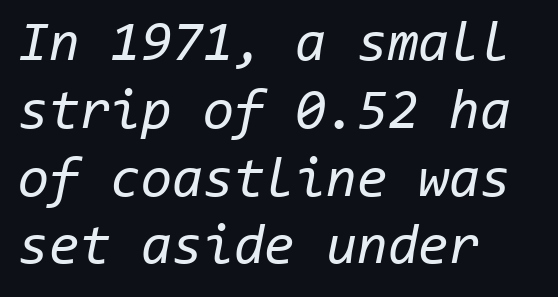
Q: Is the text bold? A: No.
Q: Is the text italic (slanted)? A: Yes, it leans right by about 11 degrees.
Q: Is the text underlined? A: No.
Q: How is the paragraph aligned? A: Left-aligned.
Q: Is the spacing between letters normal or unusually wide? A: Normal.
Q: Width (condensed, normal, or wide)? A: Normal.
Q: Stroke contrast? A: Low.
Q: x-height? A: Medium.
Q: Monospaced? A: Yes.
